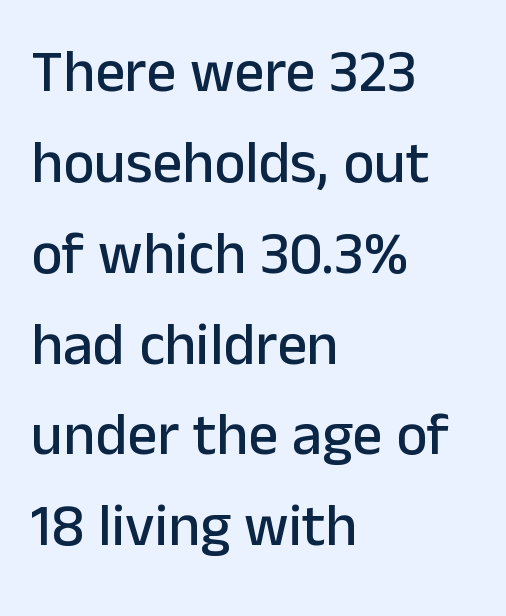
A roman cut, with each character standing at attention. Interline gaps are of average width in this sample. The passage shown has conventional tracking throughout. Does the copy run flush right? No — it runs flush left. Bare-footed words on every line.
